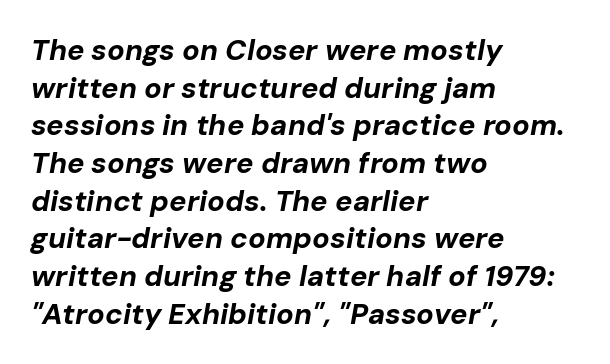
{"italic": "yes", "lean": "right", "slant_degrees": 10, "bold": "yes", "weight": "bold", "width": "normal", "stroke_contrast": "low", "x_height": "medium", "monospaced": "no", "underline": "no", "align": "left", "line_spacing": "normal", "line_spacing_ratio": 1.3, "letter_spacing": "normal", "letter_spacing_em": 0.0, "glyph_px": 29}
